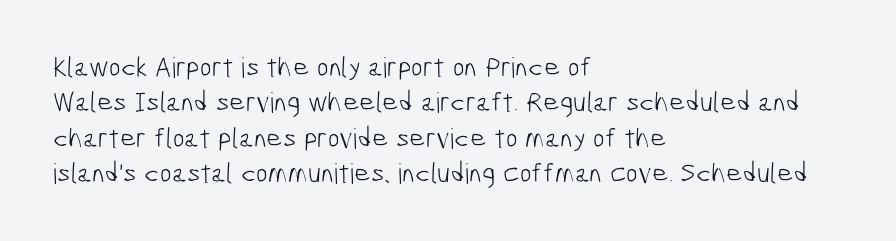
The image shows 28 px light, condensed sans-serif type; set left-aligned, normal line spacing (1.26x), normal letter spacing, not underlined; low stroke contrast and a medium x-height.
